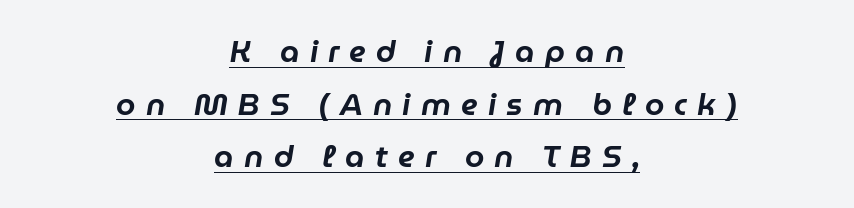
{"italic": "yes", "lean": "right", "slant_degrees": 9, "width": "normal", "stroke_contrast": "low", "x_height": "medium", "monospaced": "no", "underline": "yes", "align": "center", "line_spacing": "normal", "line_spacing_ratio": 1.7, "letter_spacing": "wide", "letter_spacing_em": 0.33, "glyph_px": 31}
